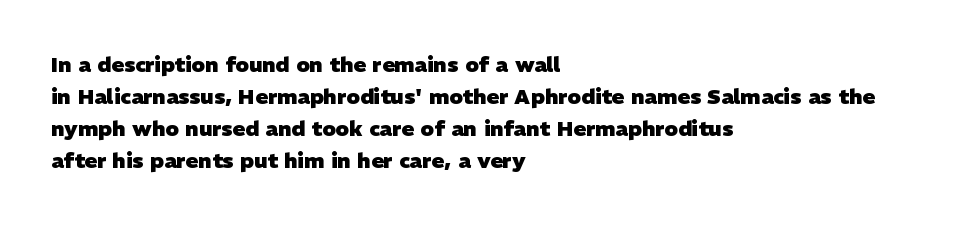
The image shows 21 px bold type; set left-aligned, normal line spacing (1.53x), normal letter spacing, not underlined.
